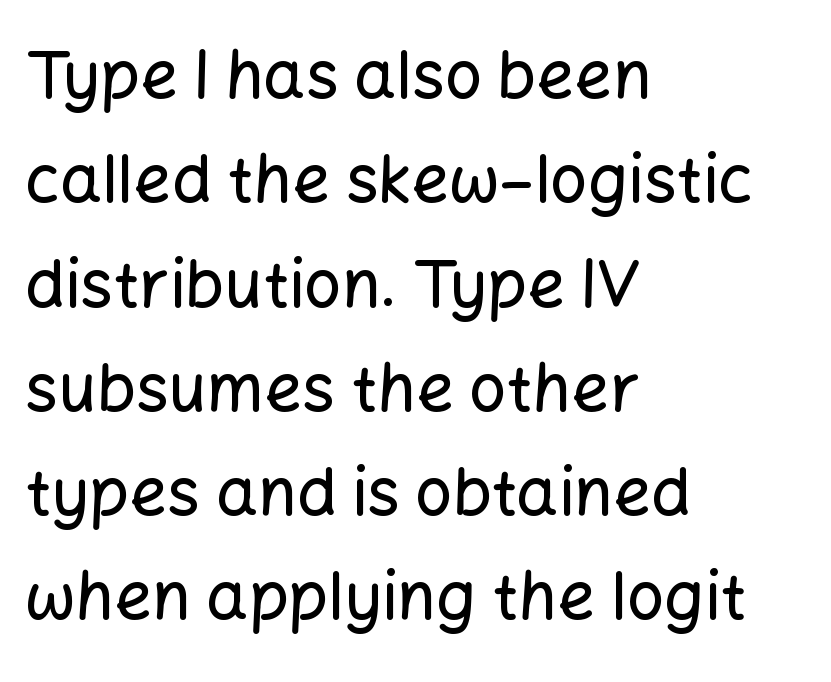
Q: Is the text italic (slanted)? A: No, it is upright.
Q: Is the typeface a serif or a sans-serif typeface? A: Sans-serif.
Q: Is the text underlined? A: No.
Q: How is the paragraph aligned? A: Left-aligned.
Q: Is the spacing between letters normal or unusually wide? A: Normal.
Q: Is the spacing between lines tight, normal or loose? A: Normal.
Q: Width (condensed, normal, or wide)? A: Normal.
Q: Stroke contrast? A: Low.
Q: x-height? A: Medium.
Q: Monospaced? A: No.
